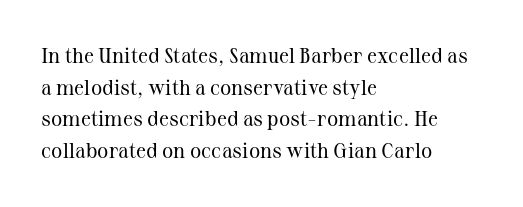
{"italic": "no", "bold": "no", "underline": "no", "align": "left", "line_spacing": "normal", "line_spacing_ratio": 1.51, "letter_spacing": "normal", "letter_spacing_em": 0.0, "glyph_px": 21}
